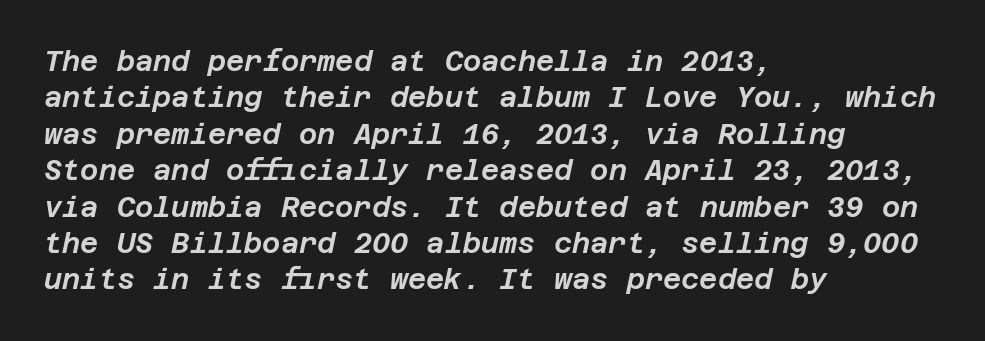
Layout note: lines flush left. Honestly, the row spacing looks completely unremarkable. Glance below the letters and you will spot only blank space. This is oblique type, the kind used for emphasis or titles. The passage shown has conventional tracking throughout.
